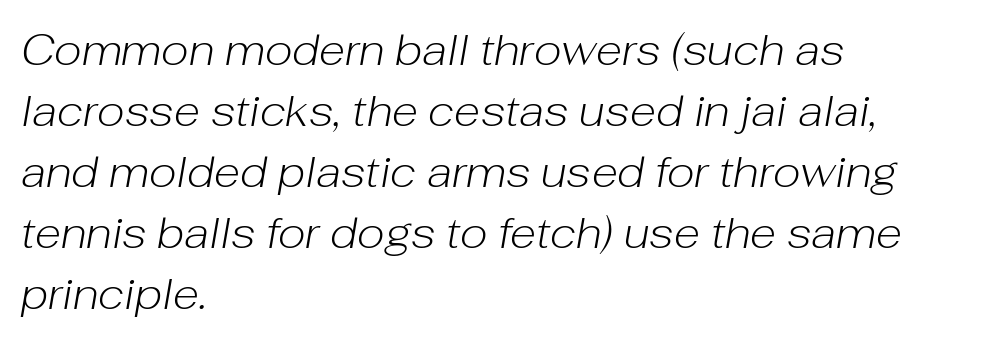
The image shows 43 px light type, italic (leaning right); set left-aligned, normal line spacing (1.42x), normal letter spacing, not underlined; low stroke contrast and a medium x-height.
